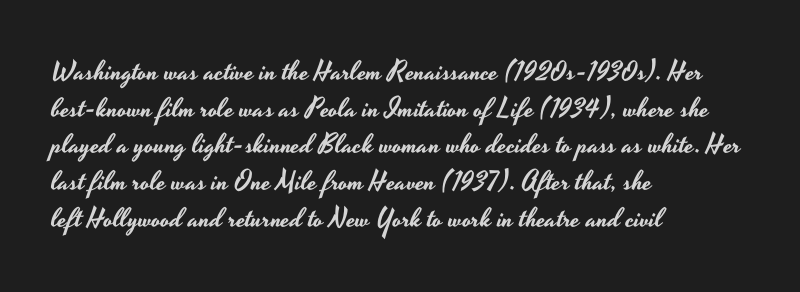
Alignment: flush left. The block of text has a typical density, with ordinary space between rows. Beneath every word, the page is bare. Compared with typical body copy, the letter spacing here is the same.
